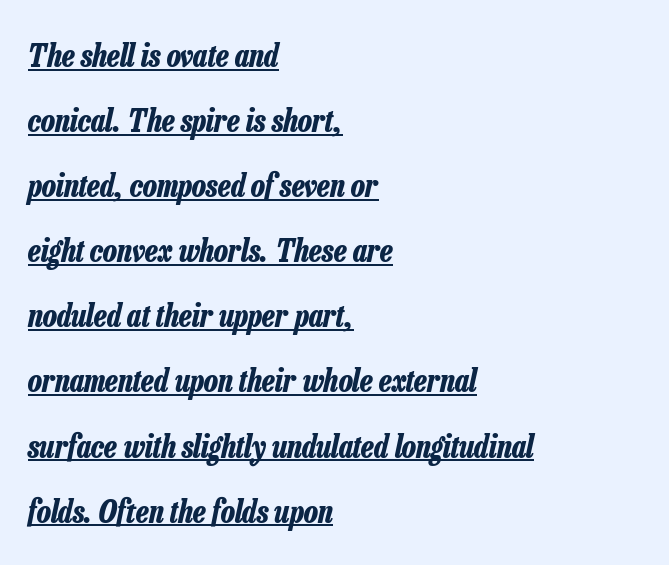
{"italic": "yes", "lean": "right", "slant_degrees": 13, "bold": "yes", "weight": "bold", "width": "condensed", "stroke_contrast": "low", "x_height": "medium", "monospaced": "no", "underline": "yes", "align": "left", "line_spacing": "loose", "line_spacing_ratio": 2.1, "letter_spacing": "normal", "letter_spacing_em": 0.0, "glyph_px": 31}
